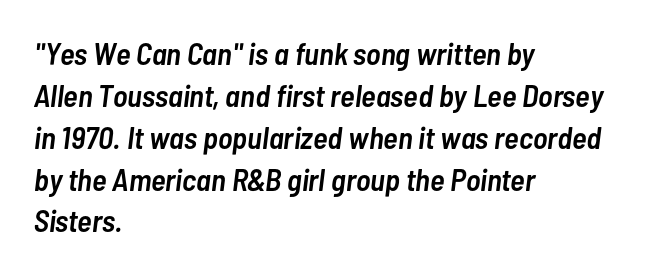
Caption: multi-line text, flush left, ragged right. The rendering uses natural spacing where letterforms have individual widths. Standard letterfit; no display-style spreading of the glyphs. The strokes are fattened partway — semibold, not bold.
